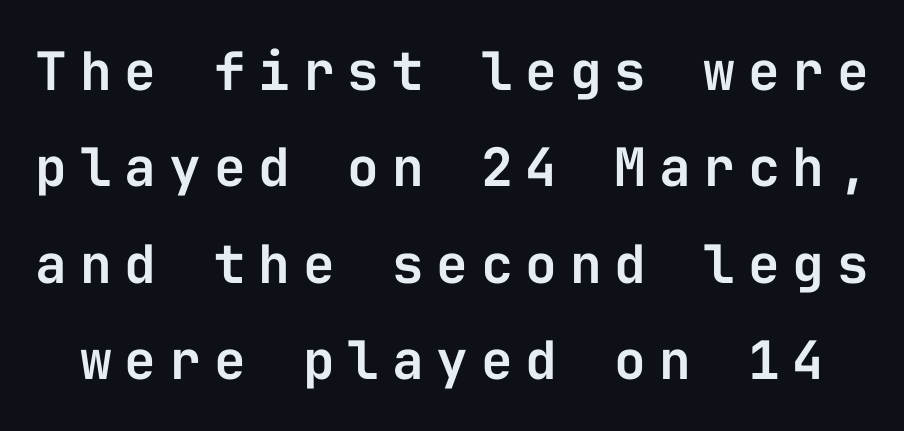
The image shows 53 px sans-serif type, upright, monospaced; set line spacing 1.82x, unusually wide letter spacing (+0.24 em), not underlined; low stroke contrast and a medium x-height.
